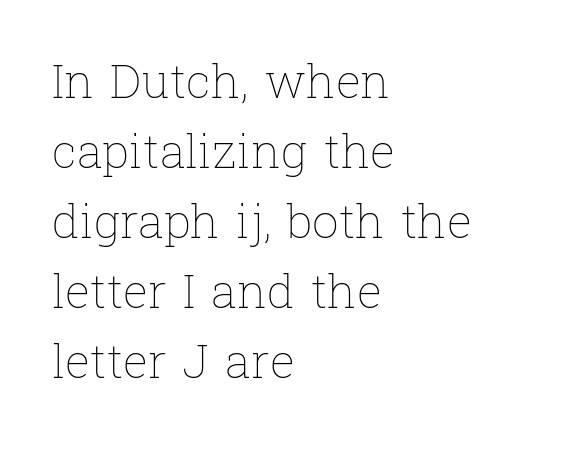
The image shows 47 px thin type, upright; set left-aligned, normal line spacing (1.49x), normal letter spacing, not underlined; low stroke contrast and a medium x-height.
